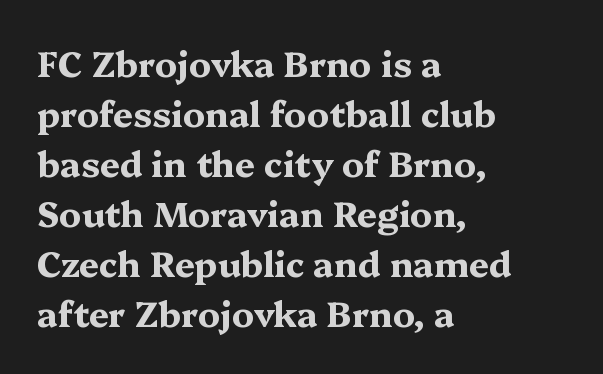
{"serif": "yes", "italic": "no", "bold": "yes", "weight": "bold", "width": "wide", "stroke_contrast": "medium", "x_height": "medium", "monospaced": "no", "underline": "no", "align": "left", "line_spacing": "normal", "line_spacing_ratio": 1.43, "letter_spacing": "normal", "letter_spacing_em": 0.0, "glyph_px": 35}
